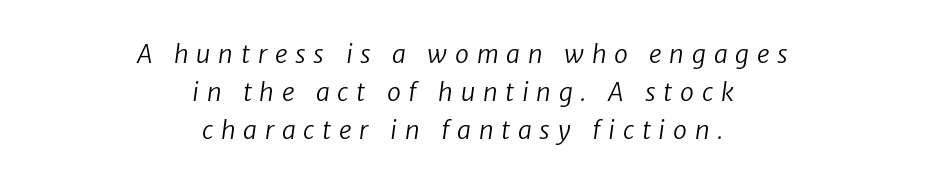
Q: Is the text bold? A: No.
Q: Is the text underlined? A: No.
Q: How is the paragraph aligned? A: Centered.
Q: Is the spacing between letters normal or unusually wide? A: Unusually wide.
Q: Is the spacing between lines tight, normal or loose? A: Normal.
